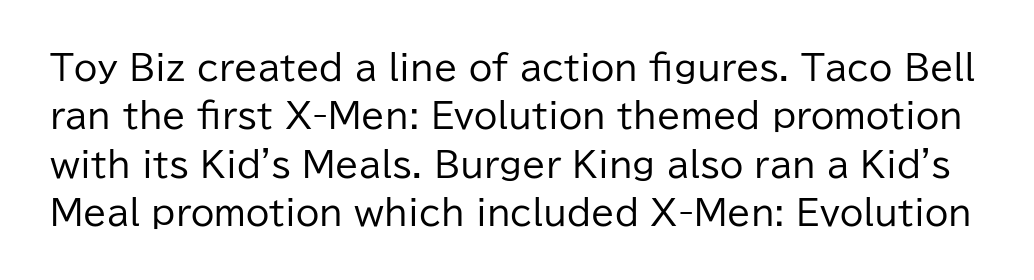
{"serif": "no", "italic": "no", "bold": "no", "weight": "regular", "width": "normal", "stroke_contrast": "low", "x_height": "medium", "monospaced": "no", "underline": "no", "line_spacing": "normal", "line_spacing_ratio": 1.42, "letter_spacing": "normal", "letter_spacing_em": 0.0, "glyph_px": 34}
